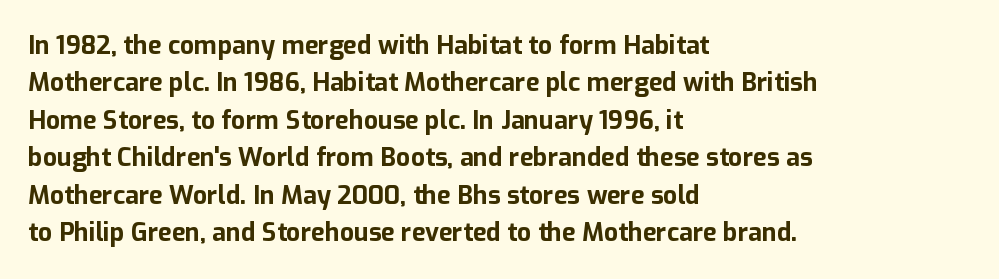
Baseline-to-baseline distance is the conventional proportion of letter height. The typesetter chose a ragged-right arrangement here. The zone under the glyphs is completely vacant. Typesetter's note: full bold, strokes at maximum text heaviness. In terms of posture, this sample is upright. The horizontal fit of the characters is conventional and even.
